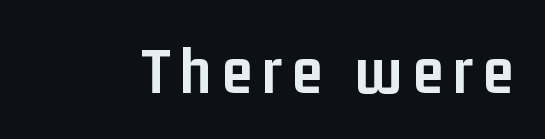
The image shows 68 px semibold, condensed sans-serif type, upright; set not underlined; low stroke contrast and a medium x-height.
